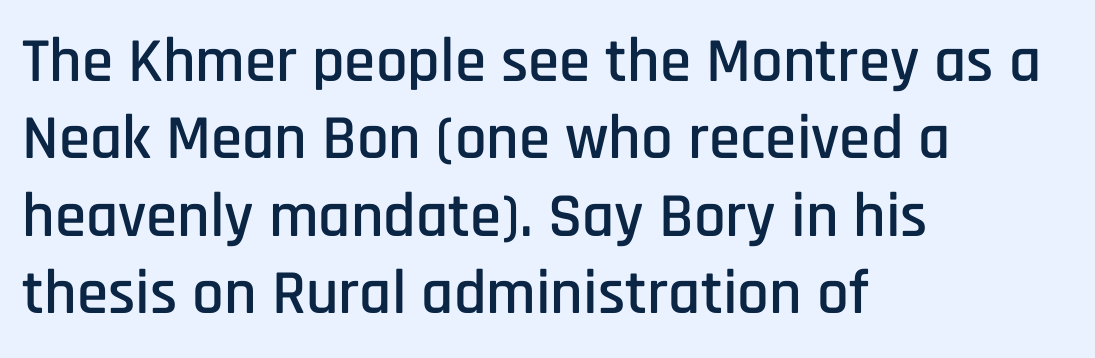
{"serif": "no", "italic": "no", "width": "condensed", "stroke_contrast": "low", "x_height": "large", "monospaced": "no", "underline": "no", "align": "left", "line_spacing_ratio": 1.23, "letter_spacing": "normal", "letter_spacing_em": 0.0, "glyph_px": 63}
